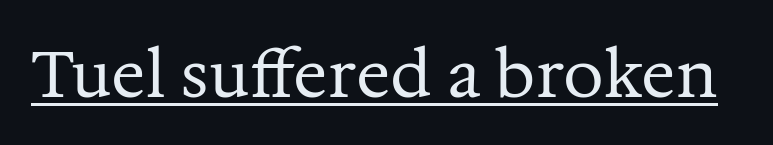
Q: Is the text bold? A: No.
Q: Is the text italic (slanted)? A: No, it is upright.
Q: Is the typeface a serif or a sans-serif typeface? A: Serif.
Q: Is the text underlined? A: Yes.
Q: Is the spacing between letters normal or unusually wide? A: Normal.
Q: Width (condensed, normal, or wide)? A: Normal.
Q: Stroke contrast? A: Medium.
Q: x-height? A: Medium.
Q: Monospaced? A: No.
